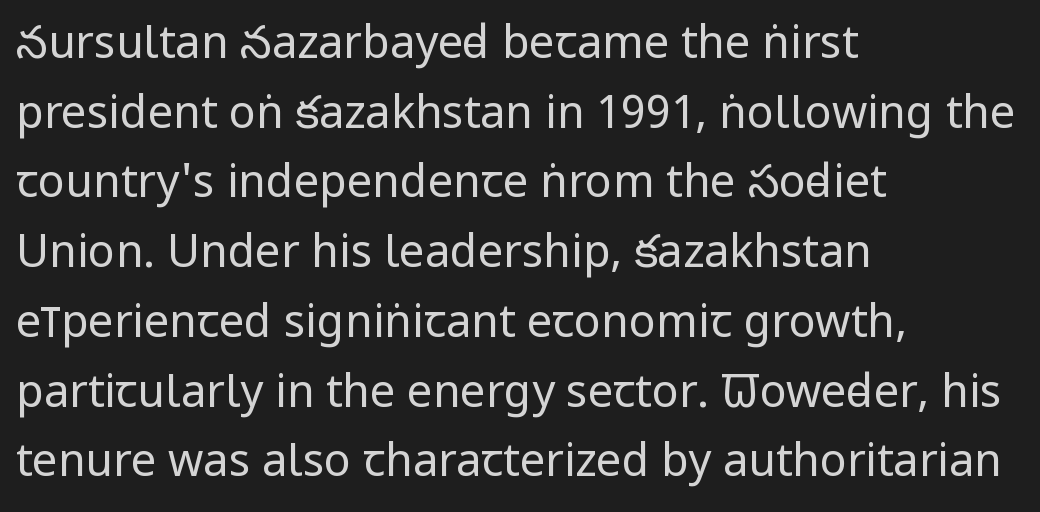
{"serif": "no", "italic": "no", "bold": "no", "weight": "regular", "width": "condensed", "stroke_contrast": "low", "x_height": "large", "monospaced": "no", "underline": "no", "align": "left", "line_spacing": "normal", "line_spacing_ratio": 1.55, "letter_spacing": "normal", "letter_spacing_em": 0.0, "glyph_px": 45}
